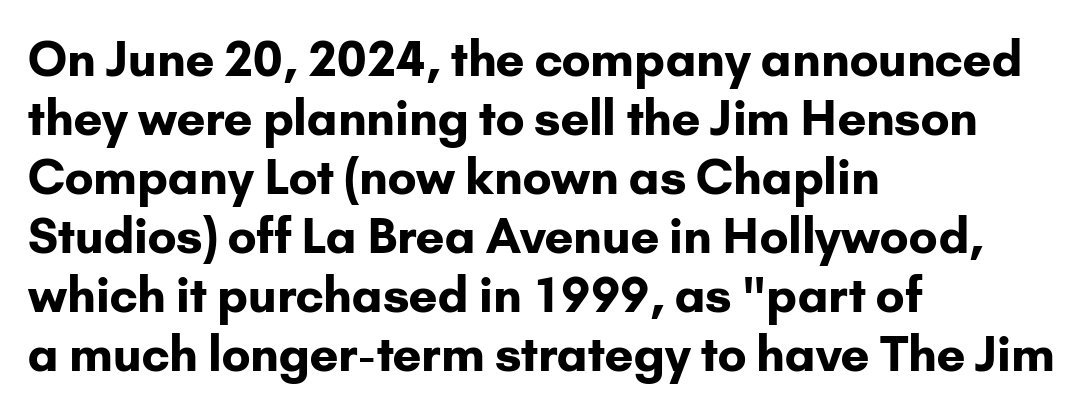
Q: Is the text bold? A: Yes.
Q: Is the text italic (slanted)? A: No, it is upright.
Q: Is the typeface a serif or a sans-serif typeface? A: Sans-serif.
Q: Is the text underlined? A: No.
Q: How is the paragraph aligned? A: Left-aligned.
Q: Is the spacing between letters normal or unusually wide? A: Normal.
Q: Width (condensed, normal, or wide)? A: Normal.
Q: Stroke contrast? A: Low.
Q: x-height? A: Small.
Q: Monospaced? A: No.
